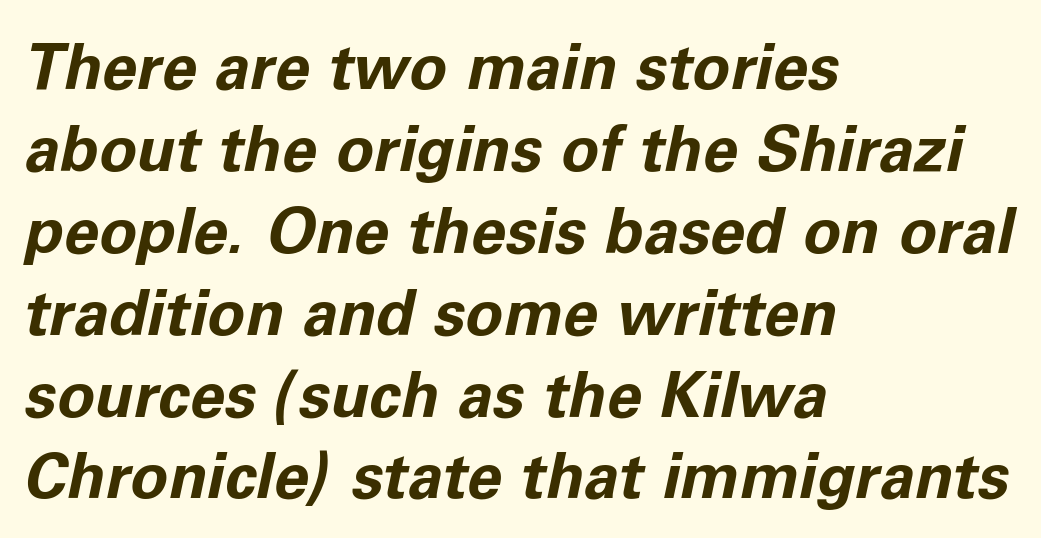
The image shows 63 px bold type, italic (leaning right); set left-aligned, normal line spacing (1.3x), normal letter spacing, not underlined; low stroke contrast and a medium x-height.
